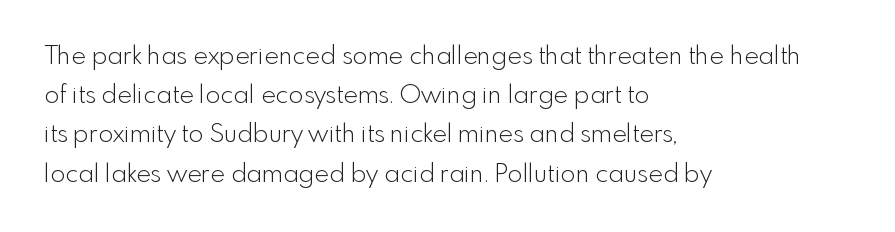
Is this a heavy cut? Hardly; it is regular or lighter. In CSS terms this would be text-align: left. Words appear dense and cohesive because spacing is normal. The gap between lines stays unmarked. Reading down the column, the eye jumps a familiar distance to each next line. This is roman type, the default non-slanted kind.
